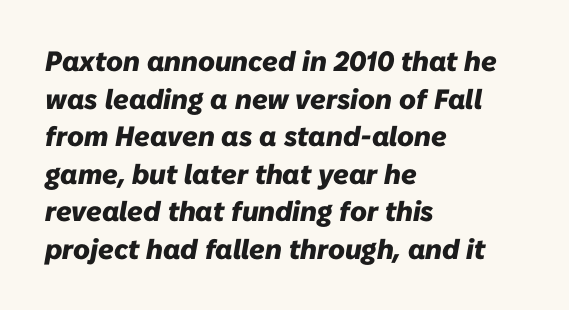
{"italic": "yes", "lean": "right", "slant_degrees": 10, "bold": "yes", "weight": "heavy", "width": "normal", "stroke_contrast": "low", "x_height": "medium", "monospaced": "no", "underline": "no", "align": "left", "line_spacing": "normal", "line_spacing_ratio": 1.34, "letter_spacing": "normal", "letter_spacing_em": 0.0, "glyph_px": 28}
